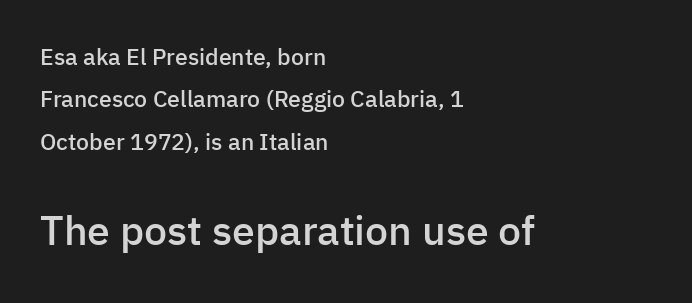
{"serif": "no", "italic": "no", "bold": "semi", "weight": "semibold", "width": "normal", "stroke_contrast": "low", "x_height": "medium", "monospaced": "no", "underline": "no", "align": "left", "line_spacing_ratio": 1.84, "letter_spacing": "normal", "letter_spacing_em": 0.0, "larger_block": "second", "size_ratio": 1.78, "glyph_px": 41}
